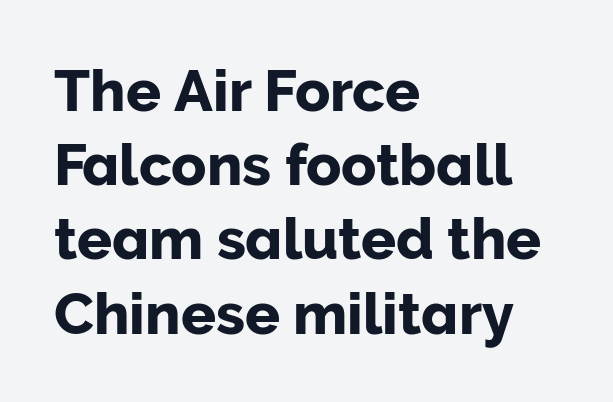
The image shows 58 px sans-serif type, upright; set left-aligned, normal line spacing (1.28x), normal letter spacing, not underlined; low stroke contrast and a medium x-height.
